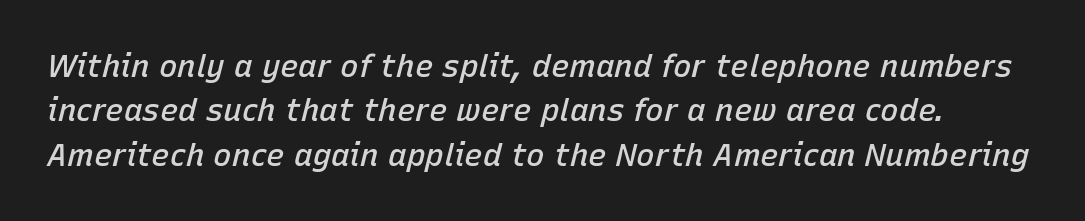
Q: Is the text bold? A: Semi-bold.
Q: Is the text italic (slanted)? A: Yes, it leans right by about 15 degrees.
Q: Is the text underlined? A: No.
Q: Is the spacing between letters normal or unusually wide? A: Normal.
Q: Is the spacing between lines tight, normal or loose? A: Normal.
Q: Width (condensed, normal, or wide)? A: Normal.
Q: Stroke contrast? A: Low.
Q: x-height? A: Medium.
Q: Monospaced? A: No.
